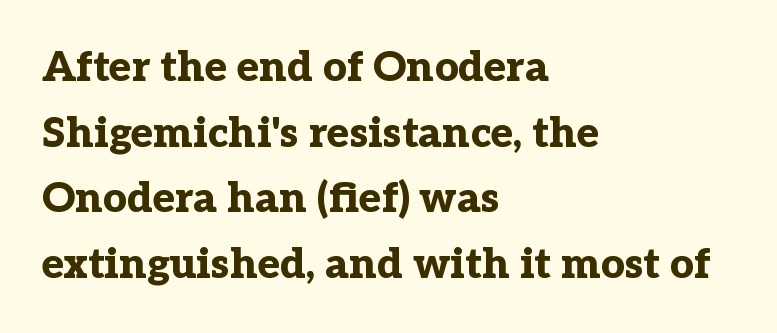
If you drew a line through each stem, it would be perfectly vertical. These lines are rendered in a variable-pitch font. The designer left line spacing at the default. All the whitespace from short lines collects on the right.
